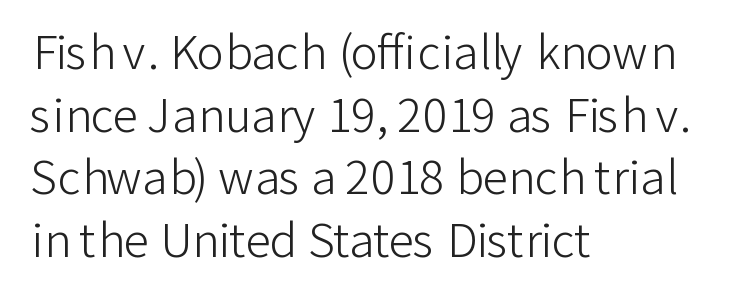
Q: Is the text bold? A: No.
Q: Is the text italic (slanted)? A: No, it is upright.
Q: Is the typeface a serif or a sans-serif typeface? A: Sans-serif.
Q: Is the text underlined? A: No.
Q: How is the paragraph aligned? A: Left-aligned.
Q: Is the spacing between letters normal or unusually wide? A: Normal.
Q: Is the spacing between lines tight, normal or loose? A: Normal.
Q: Width (condensed, normal, or wide)? A: Normal.
Q: Stroke contrast? A: Low.
Q: x-height? A: Medium.
Q: Monospaced? A: No.
